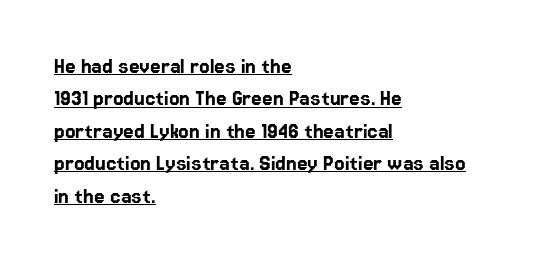
The lines sit at an ordinary, default distance from one another. This rendering leaves character spacing at its baseline value. Underlined type. Tall strokes in this sample are plumb rather than angled.
